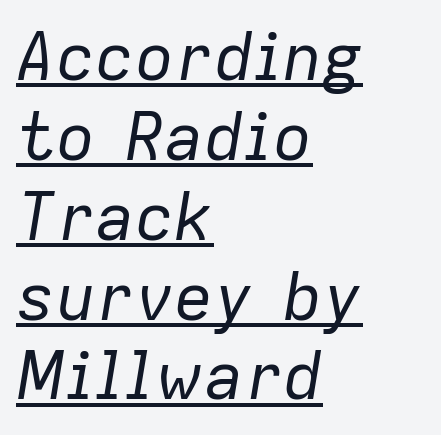
{"italic": "yes", "lean": "right", "slant_degrees": 9, "bold": "no", "weight": "regular", "width": "normal", "stroke_contrast": "low", "x_height": "medium", "monospaced": "no", "underline": "yes", "align": "left", "line_spacing_ratio": 1.21, "letter_spacing": "normal", "letter_spacing_em": 0.0, "glyph_px": 66}
